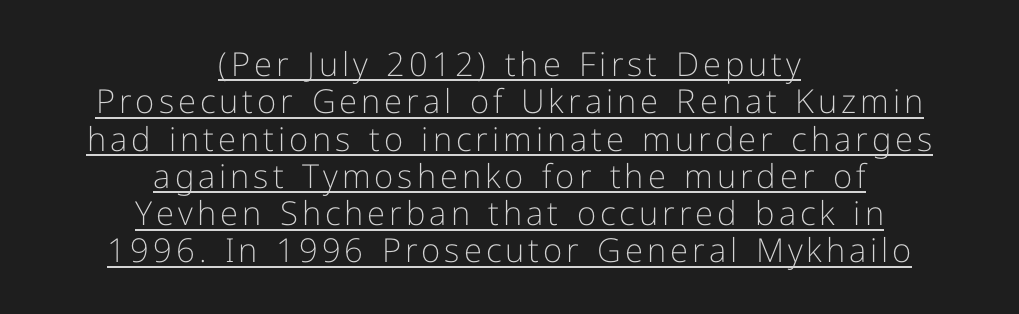
Is the stroke heavy? The answer is a plain regular-or-lighter. You can tell from the bare stems that sans-serif type was used. This block would grow much taller if given ordinary leading; it's compressed now. Each letter keeps its own natural width here, so spacing adapts to shape. Does the copy run flush right? No — it is centered line by line.
